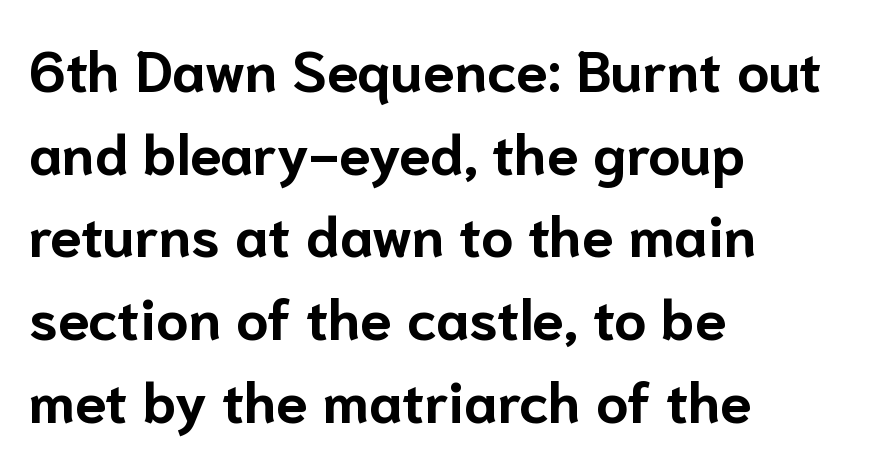
{"serif": "no", "italic": "no", "bold": "yes", "weight": "bold", "width": "normal", "stroke_contrast": "low", "x_height": "medium", "monospaced": "no", "underline": "no", "align": "left", "line_spacing": "normal", "line_spacing_ratio": 1.45, "letter_spacing": "normal", "letter_spacing_em": 0.0, "glyph_px": 57}
